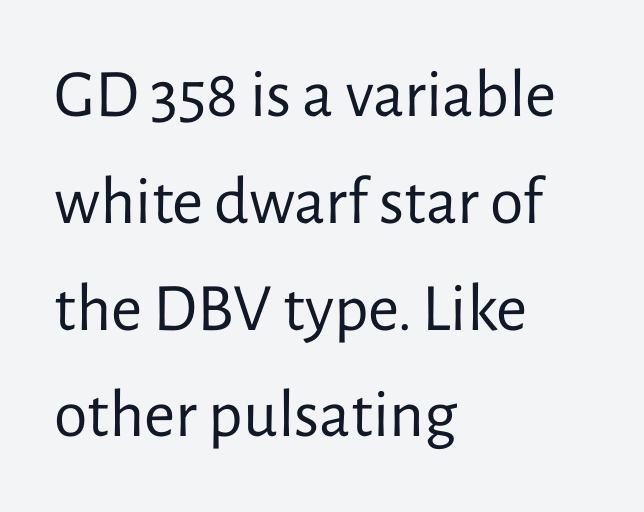
The image shows 68 px regular-weight sans-serif type, upright; set left-aligned, normal line spacing (1.57x), normal letter spacing, not underlined; low stroke contrast and a medium x-height.
